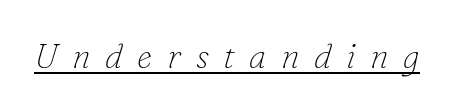
{"serif": "yes", "italic": "yes", "lean": "right", "slant_degrees": 16, "bold": "no", "weight": "thin", "width": "normal", "stroke_contrast": "low", "x_height": "small", "monospaced": "no", "underline": "yes", "letter_spacing": "wide", "letter_spacing_em": 0.43, "glyph_px": 34}
